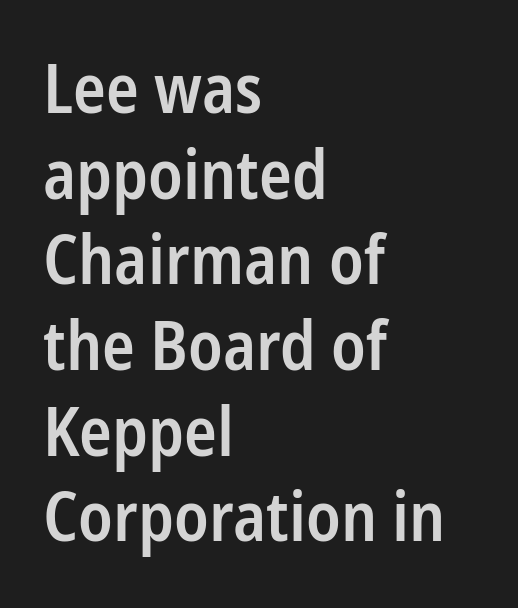
Q: Is the text bold? A: Semi-bold.
Q: Is the text italic (slanted)? A: No, it is upright.
Q: Is the typeface a serif or a sans-serif typeface? A: Sans-serif.
Q: Is the text underlined? A: No.
Q: How is the paragraph aligned? A: Left-aligned.
Q: Is the spacing between letters normal or unusually wide? A: Normal.
Q: Is the spacing between lines tight, normal or loose? A: Normal.
Q: Width (condensed, normal, or wide)? A: Condensed.
Q: Stroke contrast? A: Low.
Q: x-height? A: Medium.
Q: Monospaced? A: No.
